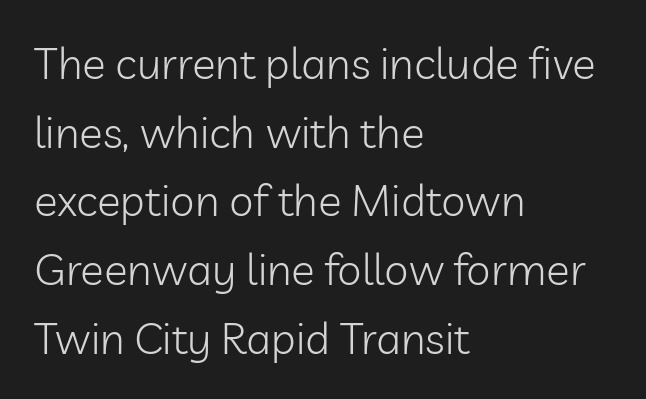
The image shows 44 px light sans-serif type, upright; set left-aligned, normal line spacing (1.56x), normal letter spacing, not underlined; low stroke contrast and a medium x-height.
